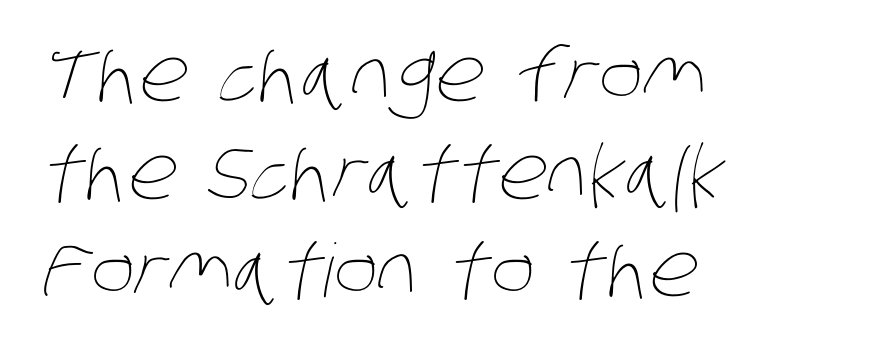
The image shows 74 px thin, condensed type; set left-aligned, normal line spacing (1.32x), normal letter spacing, not underlined; low stroke contrast and a large x-height.
